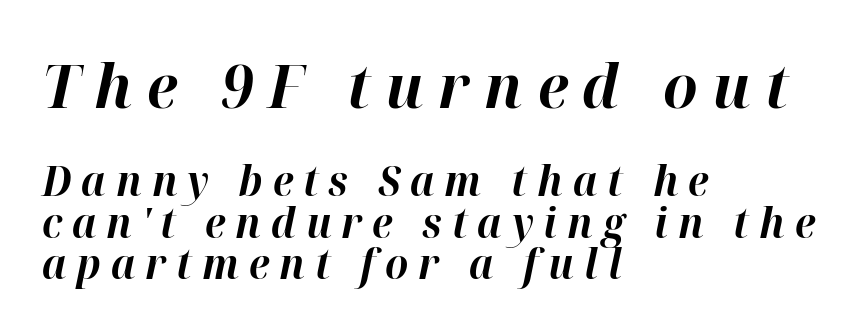
Q: Is the text bold? A: Yes.
Q: Is the text italic (slanted)? A: Yes, it leans right by about 12 degrees.
Q: Is the text underlined? A: No.
Q: How is the paragraph aligned? A: Left-aligned.
Q: Is the spacing between letters normal or unusually wide? A: Unusually wide.
Q: Is the spacing between lines tight, normal or loose? A: Tight.
Q: Which block of text is set in a larger size, the first (top) or the second (bottom)? A: The first (top) one.
Q: Width (condensed, normal, or wide)? A: Normal.
Q: Stroke contrast? A: High.
Q: x-height? A: Medium.
Q: Monospaced? A: No.
